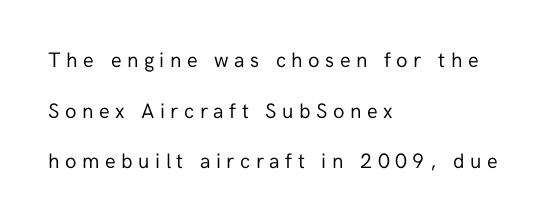
{"italic": "no", "bold": "no", "underline": "no", "align": "left", "line_spacing": "loose", "line_spacing_ratio": 2.41, "letter_spacing": "wide", "letter_spacing_em": 0.26, "glyph_px": 21}
